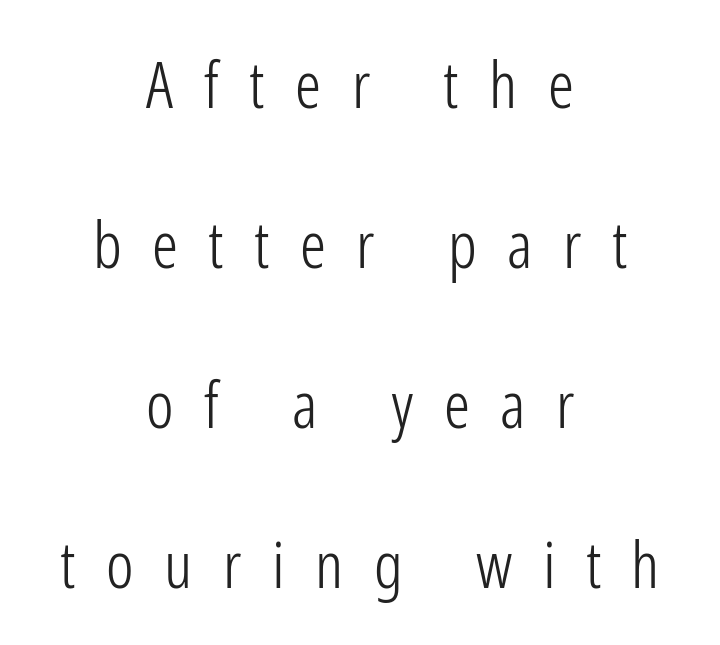
The image shows 65 px light, condensed sans-serif type, upright; set centered, loose line spacing (2.46x), unusually wide letter spacing (+0.47 em), not underlined; low stroke contrast and a medium x-height.
